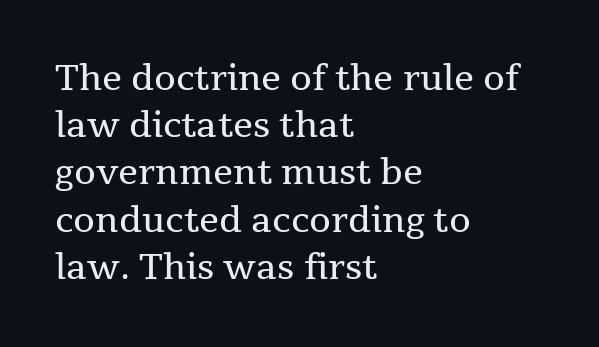
The cut favours lightness, reaching ordinary text weight at its darkest. The string is rendered with underlining switched off. Regarding leading, the lines here are spaced in the standard way. The specimen reads as upright at a glance. A typesetter would call this proportional, since set widths differ per character. The typesetter chose a ragged-right arrangement here.
